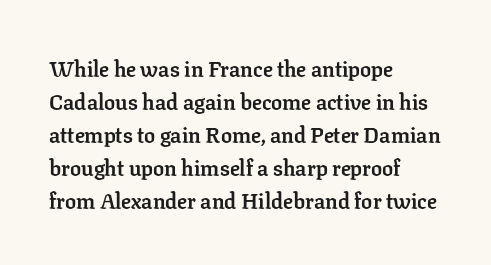
The image shows 22 px bold type, upright; set left-aligned, normal line spacing (1.5x), normal letter spacing, not underlined.
